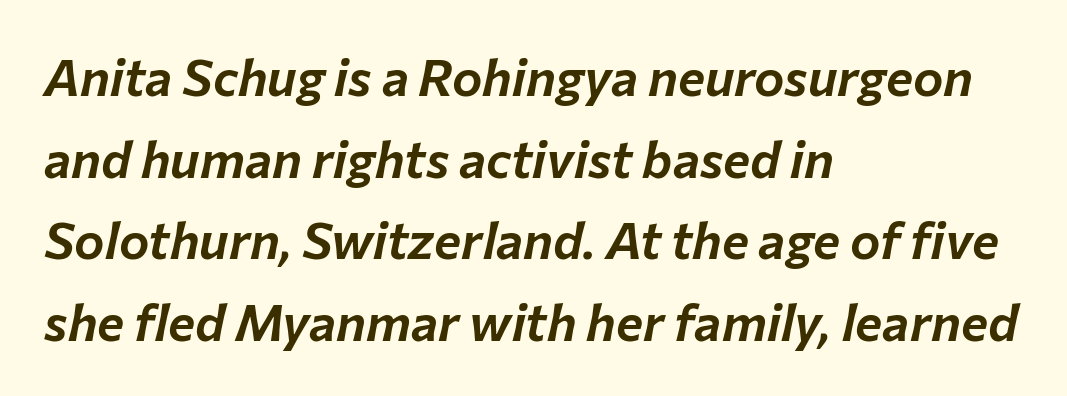
{"italic": "yes", "lean": "right", "slant_degrees": 12, "width": "normal", "stroke_contrast": "low", "x_height": "medium", "monospaced": "no", "underline": "no", "align": "left", "line_spacing": "normal", "line_spacing_ratio": 1.6, "letter_spacing": "normal", "letter_spacing_em": 0.0, "glyph_px": 51}
